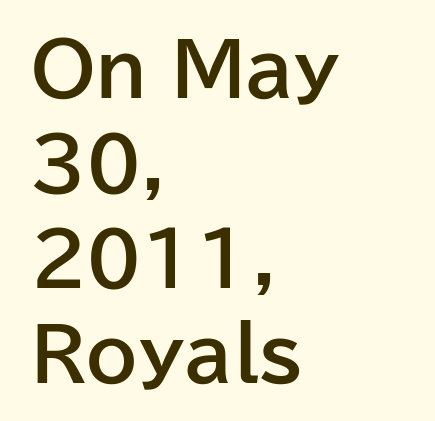
Q: Is the text bold? A: Yes.
Q: Is the text italic (slanted)? A: No, it is upright.
Q: Is the typeface a serif or a sans-serif typeface? A: Sans-serif.
Q: Is the text underlined? A: No.
Q: How is the paragraph aligned? A: Left-aligned.
Q: Is the spacing between letters normal or unusually wide? A: Normal.
Q: Is the spacing between lines tight, normal or loose? A: Normal.
Q: Width (condensed, normal, or wide)? A: Normal.
Q: Stroke contrast? A: Low.
Q: x-height? A: Medium.
Q: Monospaced? A: No.
